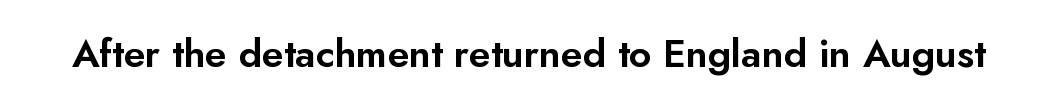
{"serif": "no", "italic": "no", "width": "normal", "stroke_contrast": "low", "x_height": "small", "monospaced": "no", "underline": "no", "letter_spacing": "normal", "letter_spacing_em": 0.0, "glyph_px": 39}
